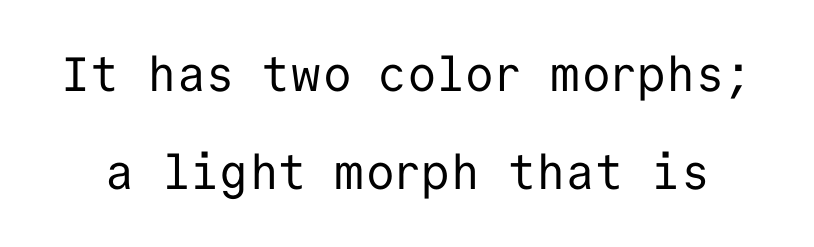
The image shows 48 px regular-weight sans-serif type, upright, monospaced; set loose line spacing (2.05x), normal letter spacing, not underlined; low stroke contrast and a medium x-height.
